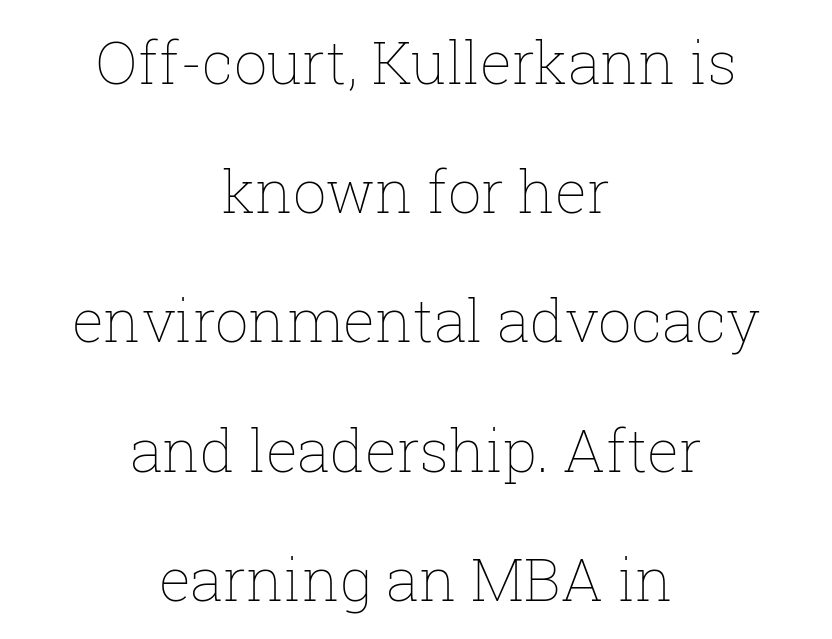
The type is set solid horizontally, with unmodified tracking. The strokes carry an ordinary text weight at most. Line spacing here is loose. The foot of each line stays bare and open. Caption: multi-line text, centered on the measure.
